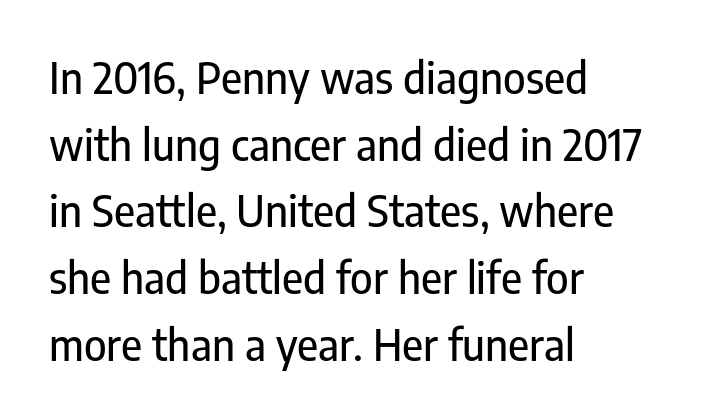
The face used here is a sans, in the tradition of grotesques and geometrics. Compared with a centered layout, this one pins lines to the left instead. The horizontal fit of the characters is conventional and even. The words here are not underlined.
